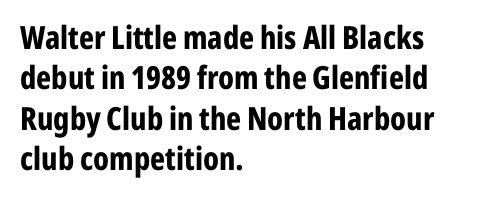
{"serif": "no", "italic": "no", "bold": "yes", "weight": "bold", "width": "condensed", "stroke_contrast": "low", "x_height": "medium", "monospaced": "no", "underline": "no", "align": "left", "line_spacing": "normal", "line_spacing_ratio": 1.26, "letter_spacing": "normal", "letter_spacing_em": 0.0, "glyph_px": 32}
